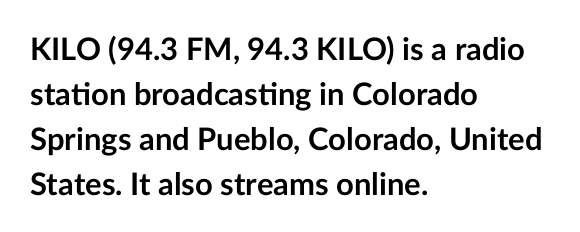
{"serif": "no", "italic": "no", "bold": "yes", "weight": "semibold", "width": "normal", "stroke_contrast": "low", "x_height": "medium", "monospaced": "no", "underline": "no", "align": "left", "line_spacing": "normal", "line_spacing_ratio": 1.45, "letter_spacing": "normal", "letter_spacing_em": 0.0, "glyph_px": 31}
